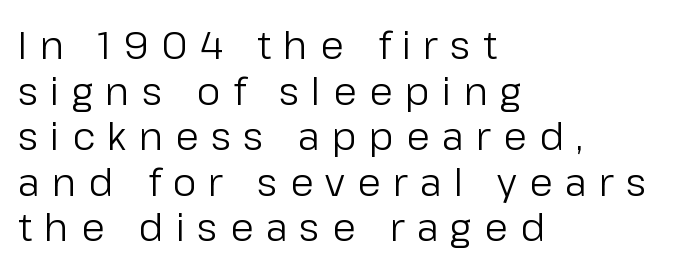
Every stem runs plumb, perpendicular to the baseline. Rule under the text: the space is simply empty. Is the letter spacing exaggerated? Yes — the characters are pushed far apart. Spacing verdict: proportional, widths tailored to each character. Is the block centered? No — it sits flush against the left margin. Counters stay open thanks to moderate or lighter strokes.
